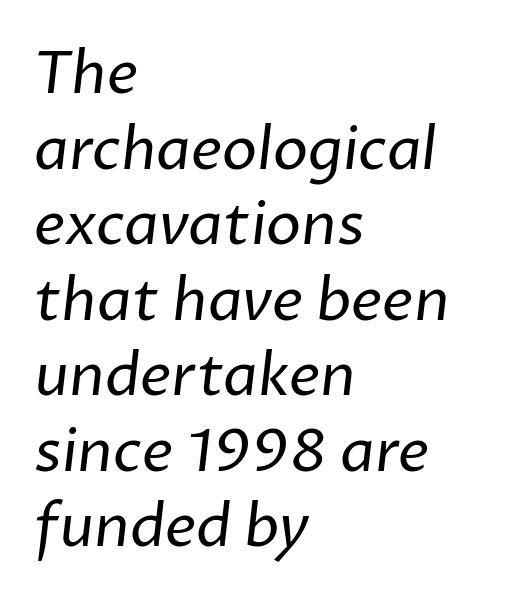
Q: Is the text bold? A: No.
Q: Is the typeface a serif or a sans-serif typeface? A: Sans-serif.
Q: Is the text underlined? A: No.
Q: How is the paragraph aligned? A: Left-aligned.
Q: Is the spacing between letters normal or unusually wide? A: Normal.
Q: Is the spacing between lines tight, normal or loose? A: Normal.
Q: Width (condensed, normal, or wide)? A: Normal.
Q: Stroke contrast? A: Low.
Q: x-height? A: Medium.
Q: Monospaced? A: No.
